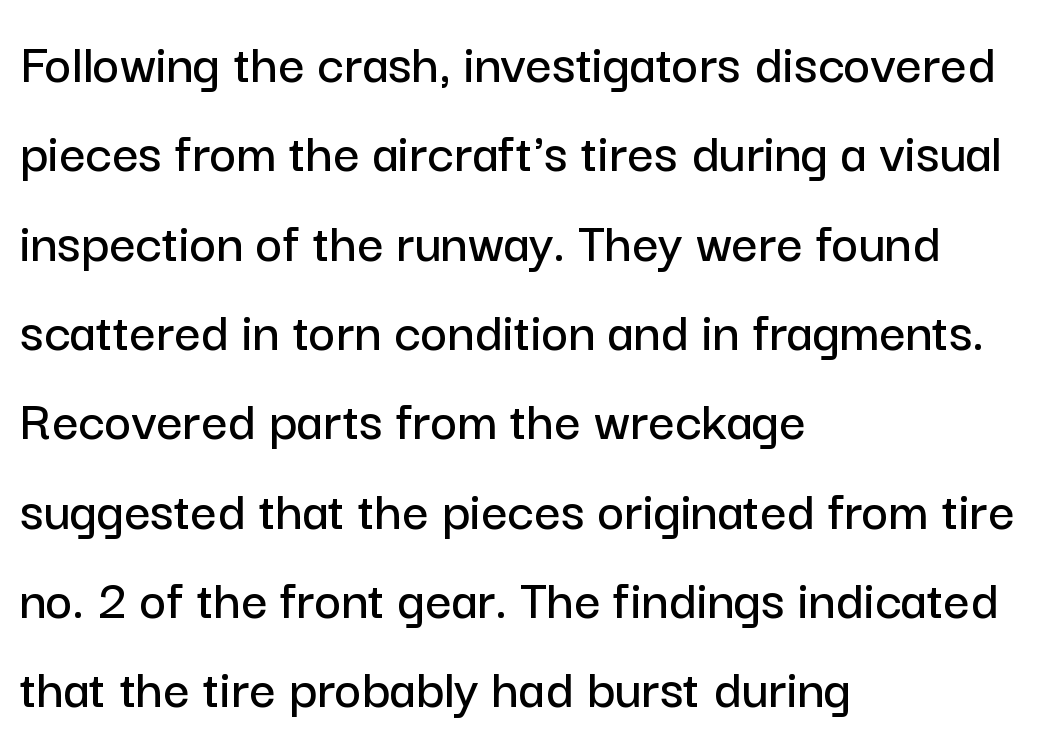
Q: Is the text italic (slanted)? A: No, it is upright.
Q: Is the typeface a serif or a sans-serif typeface? A: Sans-serif.
Q: Is the text underlined? A: No.
Q: How is the paragraph aligned? A: Left-aligned.
Q: Is the spacing between letters normal or unusually wide? A: Normal.
Q: Is the spacing between lines tight, normal or loose? A: Normal.
Q: Width (condensed, normal, or wide)? A: Normal.
Q: Stroke contrast? A: Low.
Q: x-height? A: Medium.
Q: Monospaced? A: No.
